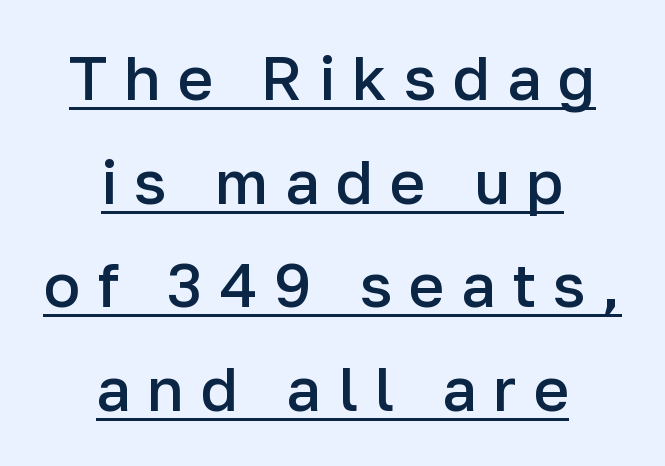
{"serif": "no", "italic": "no", "bold": "semi", "weight": "semibold", "width": "normal", "stroke_contrast": "low", "x_height": "medium", "monospaced": "no", "underline": "yes", "align": "center", "line_spacing": "normal", "line_spacing_ratio": 1.7, "letter_spacing": "wide", "letter_spacing_em": 0.27, "glyph_px": 61}
